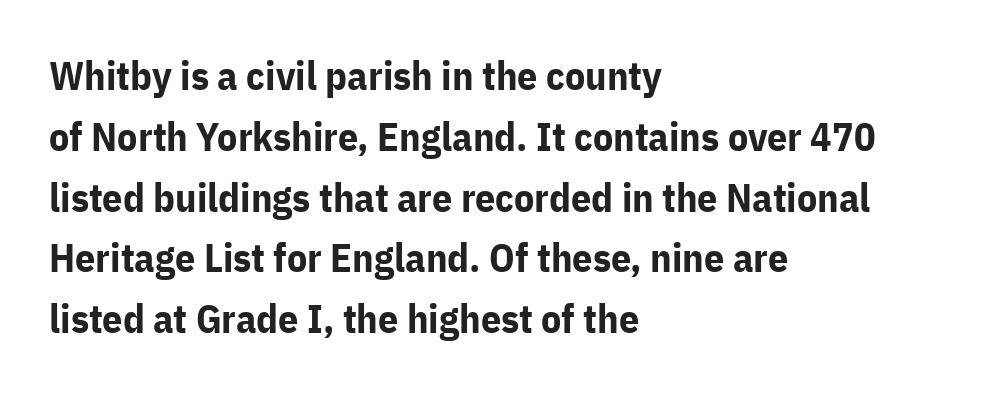
Check under the words: just untouched page. This sample uses a sans-serif face. Tracking value appears to be zero — textbook default spacing. A full-strength bold gives these letters their thick strokes. The axis of the letterforms is exactly vertical.
